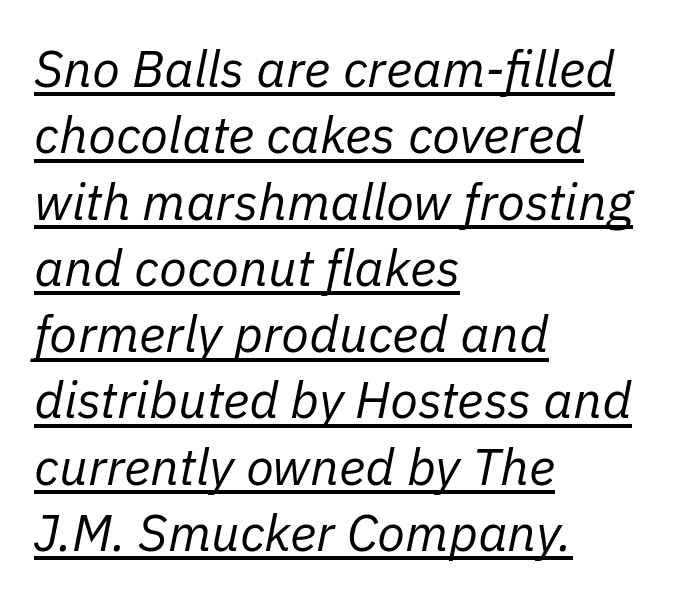
Q: Is the text bold? A: No.
Q: Is the text italic (slanted)? A: Yes, it leans right by about 11 degrees.
Q: Is the text underlined? A: Yes.
Q: How is the paragraph aligned? A: Left-aligned.
Q: Is the spacing between letters normal or unusually wide? A: Normal.
Q: Is the spacing between lines tight, normal or loose? A: Normal.
Q: Width (condensed, normal, or wide)? A: Normal.
Q: Stroke contrast? A: Low.
Q: x-height? A: Medium.
Q: Monospaced? A: No.
